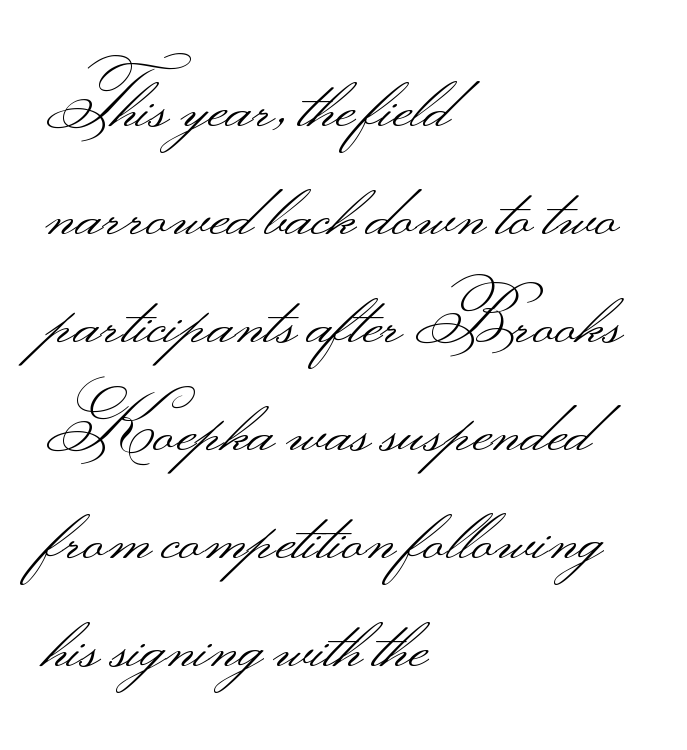
Beneath every word, the page is bare. Honestly, the letter spacing is just normal — you wouldn't notice it. Regarding leading, the lines here are spaced in the standard way.
